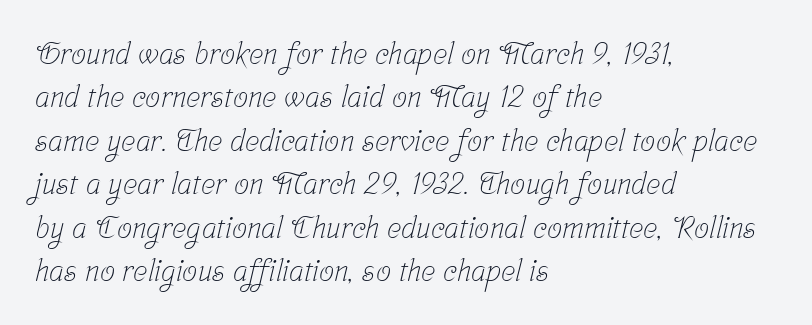
{"serif": "yes", "bold": "no", "weight": "light", "width": "condensed", "stroke_contrast": "low", "x_height": "medium", "monospaced": "no", "underline": "no", "align": "left", "line_spacing": "normal", "line_spacing_ratio": 1.45, "letter_spacing": "normal", "letter_spacing_em": 0.0, "glyph_px": 30}
